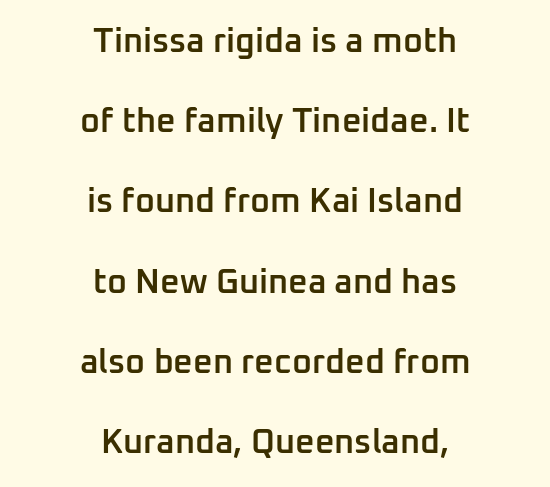
Q: Is the text bold? A: Semi-bold.
Q: Is the text italic (slanted)? A: No, it is upright.
Q: Is the typeface a serif or a sans-serif typeface? A: Sans-serif.
Q: Is the text underlined? A: No.
Q: How is the paragraph aligned? A: Centered.
Q: Is the spacing between letters normal or unusually wide? A: Normal.
Q: Is the spacing between lines tight, normal or loose? A: Loose.
Q: Width (condensed, normal, or wide)? A: Normal.
Q: Stroke contrast? A: Low.
Q: x-height? A: Medium.
Q: Monospaced? A: No.
